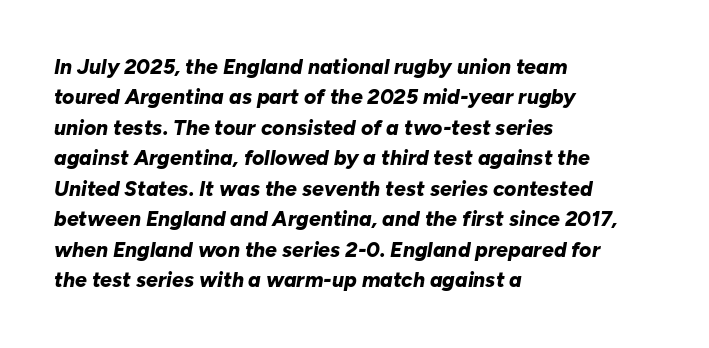
The sample has been set heavy, in full bold. The words here are not underlined. Standard letterfit; no display-style spreading of the glyphs. It's the slanting kind of type.
